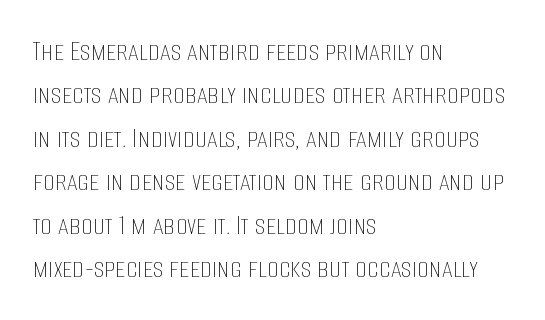
The image shows 30 px thin, condensed type, upright; set left-aligned, normal line spacing (1.45x), normal letter spacing, not underlined; low stroke contrast and a large x-height.
